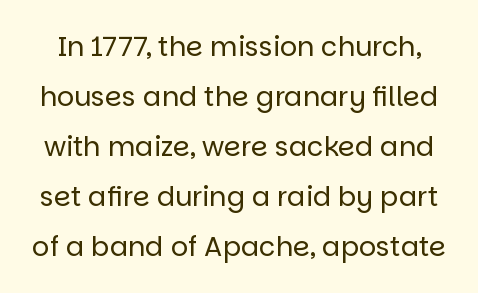
The image shows 27 px text type, upright; set line spacing 1.85x, normal letter spacing, not underlined.
